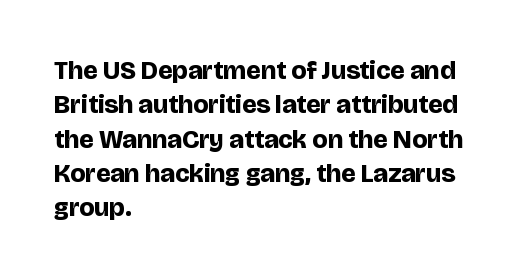
The image shows 26 px bold type, upright; set left-aligned, normal line spacing (1.32x), normal letter spacing, not underlined.
